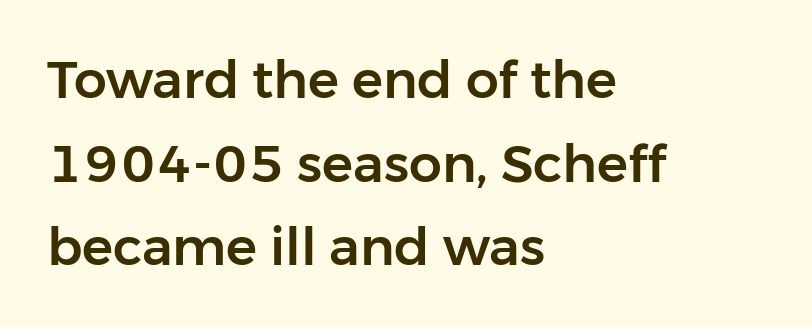
Whoever set this chose a conventional vertical rhythm. The passage shown is not underscored anywhere. The face used here is rendered with its standard letterfit. Vertical strokes here are truly vertical. Regarding serifs, this sample does without them. Compared with a centered layout, this one pins lines to the left instead.
